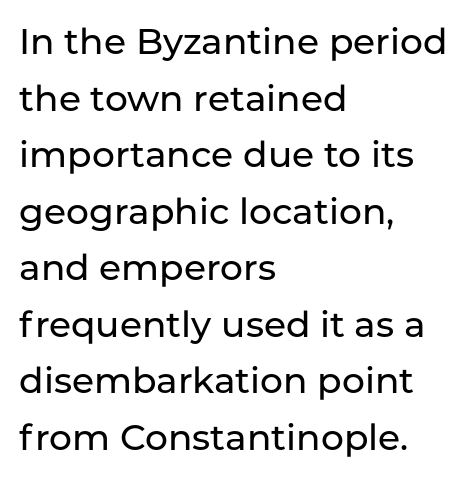
{"serif": "no", "italic": "no", "width": "normal", "stroke_contrast": "low", "x_height": "medium", "monospaced": "no", "underline": "no", "align": "left", "line_spacing": "normal", "line_spacing_ratio": 1.57, "letter_spacing": "normal", "letter_spacing_em": 0.0, "glyph_px": 36}
